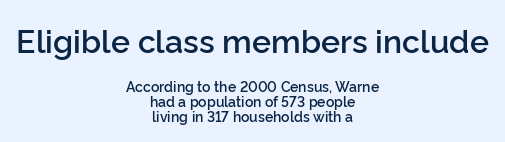
{"serif": "no", "italic": "no", "bold": "semi", "weight": "semibold", "width": "normal", "stroke_contrast": "low", "x_height": "medium", "monospaced": "no", "underline": "no", "align": "center", "line_spacing": "tight", "line_spacing_ratio": 1.07, "letter_spacing": "normal", "letter_spacing_em": 0.0, "larger_block": "first", "size_ratio": 2.29, "glyph_px": 32}
